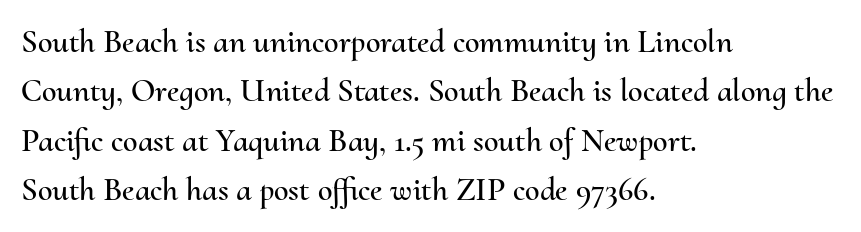
Q: Is the text italic (slanted)? A: No, it is upright.
Q: Is the text underlined? A: No.
Q: How is the paragraph aligned? A: Left-aligned.
Q: Is the spacing between letters normal or unusually wide? A: Normal.
Q: Is the spacing between lines tight, normal or loose? A: Normal.
Q: Width (condensed, normal, or wide)? A: Normal.
Q: Stroke contrast? A: Medium.
Q: x-height? A: Small.
Q: Monospaced? A: No.
